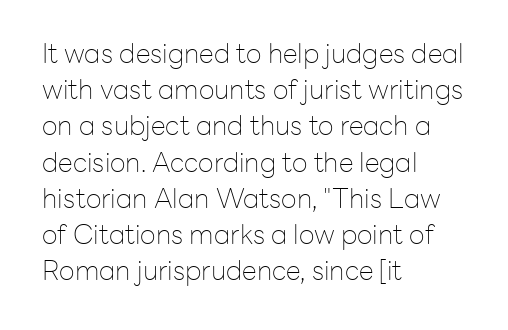
{"italic": "no", "bold": "no", "underline": "no", "align": "left", "line_spacing": "normal", "line_spacing_ratio": 1.34, "letter_spacing": "normal", "letter_spacing_em": 0.0, "glyph_px": 27}
